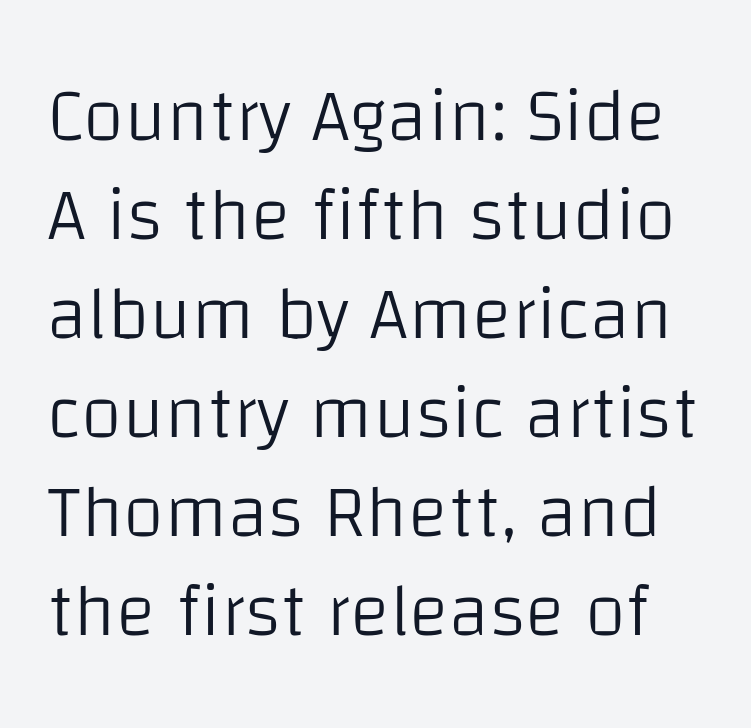
Q: Is the text bold? A: No.
Q: Is the text italic (slanted)? A: No, it is upright.
Q: Is the typeface a serif or a sans-serif typeface? A: Sans-serif.
Q: Is the text underlined? A: No.
Q: Is the spacing between letters normal or unusually wide? A: Normal.
Q: Is the spacing between lines tight, normal or loose? A: Normal.
Q: Width (condensed, normal, or wide)? A: Normal.
Q: Stroke contrast? A: Low.
Q: x-height? A: Large.
Q: Monospaced? A: No.
